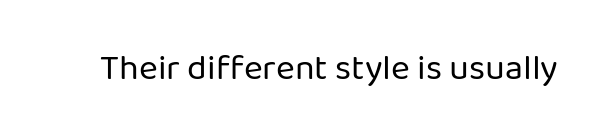
Q: Is the text bold? A: No.
Q: Is the text italic (slanted)? A: No, it is upright.
Q: Is the typeface a serif or a sans-serif typeface? A: Sans-serif.
Q: Is the text underlined? A: No.
Q: Is the spacing between letters normal or unusually wide? A: Normal.
Q: Width (condensed, normal, or wide)? A: Normal.
Q: Stroke contrast? A: Low.
Q: x-height? A: Medium.
Q: Monospaced? A: No.
